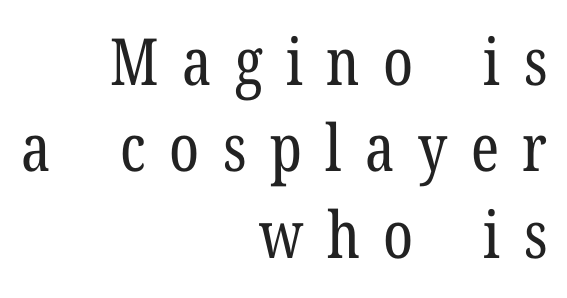
The image shows 65 px regular-weight, condensed serif type, upright; set right-aligned, normal line spacing (1.33x), unusually wide letter spacing (+0.36 em), not underlined; low stroke contrast and a medium x-height.
